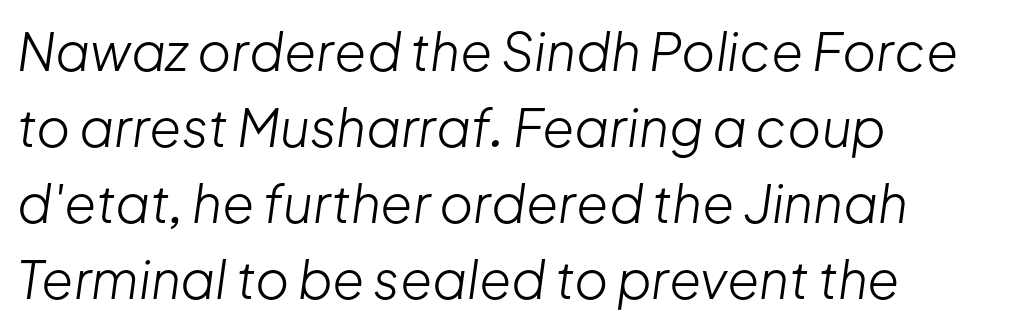
Q: Is the text bold? A: No.
Q: Is the text italic (slanted)? A: Yes, it leans right by about 8 degrees.
Q: Is the text underlined? A: No.
Q: How is the paragraph aligned? A: Left-aligned.
Q: Is the spacing between letters normal or unusually wide? A: Normal.
Q: Is the spacing between lines tight, normal or loose? A: Normal.
Q: Width (condensed, normal, or wide)? A: Normal.
Q: Stroke contrast? A: Low.
Q: x-height? A: Medium.
Q: Monospaced? A: No.
